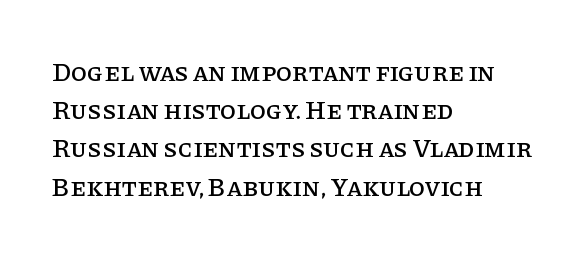
{"italic": "no", "underline": "no", "align": "left", "line_spacing": "normal", "line_spacing_ratio": 1.47, "letter_spacing": "normal", "letter_spacing_em": 0.0, "glyph_px": 26}
